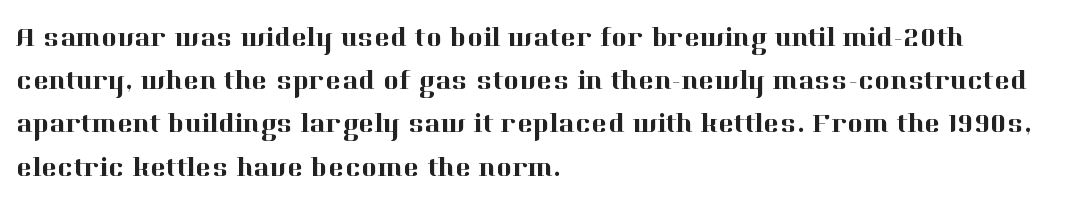
The image shows 27 px text type, upright; set left-aligned, normal line spacing (1.6x), normal letter spacing, not underlined.
